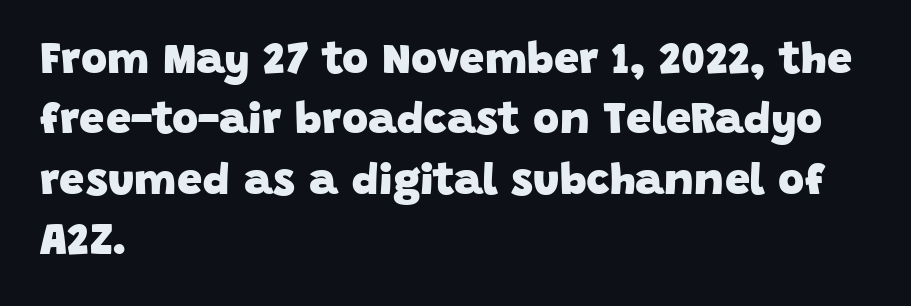
{"serif": "no", "bold": "yes", "weight": "heavy", "width": "normal", "stroke_contrast": "low", "x_height": "large", "monospaced": "no", "underline": "no", "align": "left", "line_spacing": "normal", "line_spacing_ratio": 1.34, "letter_spacing": "normal", "letter_spacing_em": 0.0, "glyph_px": 45}
